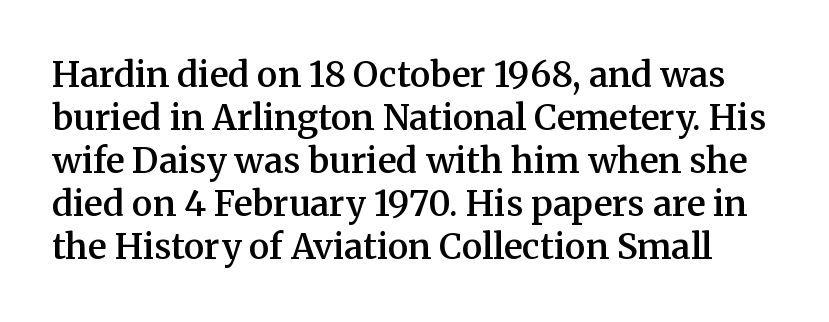
Q: Is the text bold? A: Semi-bold.
Q: Is the text italic (slanted)? A: No, it is upright.
Q: Is the typeface a serif or a sans-serif typeface? A: Serif.
Q: Is the text underlined? A: No.
Q: Is the spacing between letters normal or unusually wide? A: Normal.
Q: Width (condensed, normal, or wide)? A: Normal.
Q: Stroke contrast? A: Medium.
Q: x-height? A: Medium.
Q: Monospaced? A: No.
